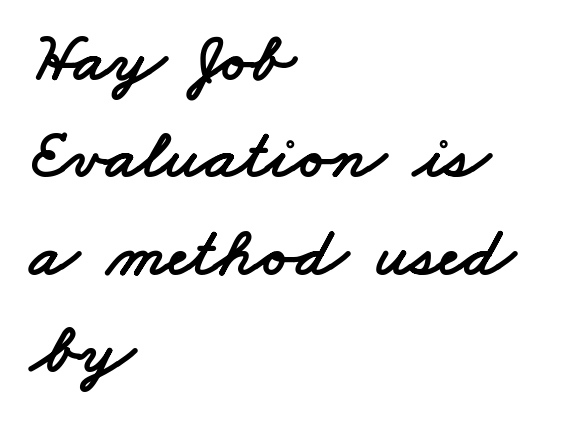
The image shows 71 px wide sans-serif type; set left-aligned, normal line spacing (1.37x), normal letter spacing, not underlined; low stroke contrast and a small x-height.
